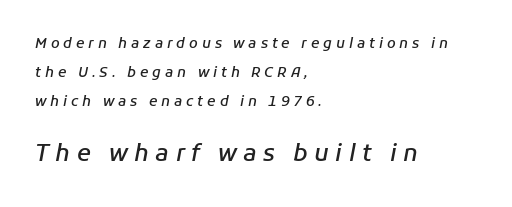
Notice the strokes are somewhat thickened but not fully heavy: this is a semibold. Top chunk: small. Bottom chunk: large. Observe the wide spacing: letters keep a clear distance from each other. Layout note: lines flush left.
